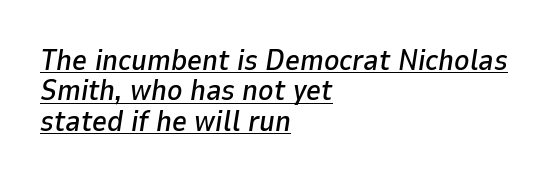
Q: Is the text italic (slanted)? A: Yes, it leans right by about 9 degrees.
Q: Is the text underlined? A: Yes.
Q: How is the paragraph aligned? A: Left-aligned.
Q: Is the spacing between letters normal or unusually wide? A: Normal.
Q: Is the spacing between lines tight, normal or loose? A: Tight.
Q: Width (condensed, normal, or wide)? A: Normal.
Q: Stroke contrast? A: Low.
Q: x-height? A: Medium.
Q: Monospaced? A: No.
